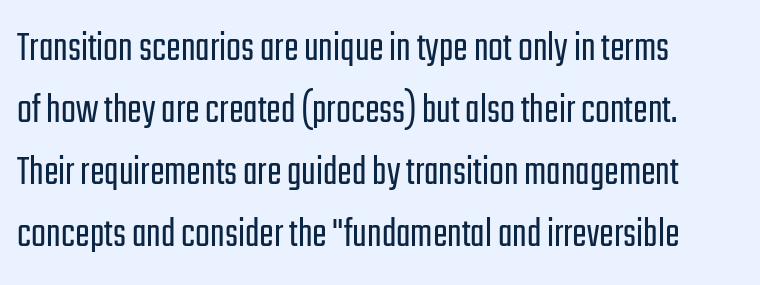
{"serif": "no", "italic": "no", "bold": "no", "weight": "light", "width": "condensed", "stroke_contrast": "low", "x_height": "medium", "monospaced": "no", "underline": "no", "align": "left", "line_spacing": "normal", "line_spacing_ratio": 1.41, "letter_spacing": "normal", "letter_spacing_em": 0.0, "glyph_px": 44}
